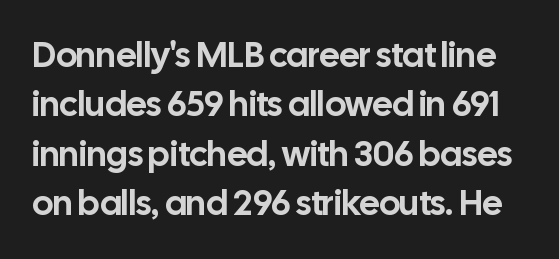
Q: Is the text italic (slanted)? A: No, it is upright.
Q: Is the typeface a serif or a sans-serif typeface? A: Sans-serif.
Q: Is the text underlined? A: No.
Q: Is the spacing between letters normal or unusually wide? A: Normal.
Q: Is the spacing between lines tight, normal or loose? A: Normal.
Q: Width (condensed, normal, or wide)? A: Normal.
Q: Stroke contrast? A: Low.
Q: x-height? A: Medium.
Q: Monospaced? A: No.
